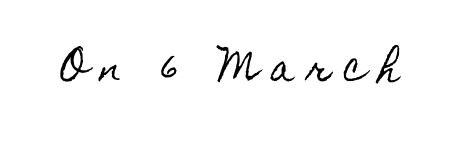
Short note: letters widely spaced. Note the varied advance widths — an 'i' is clearly narrower than an 'm'. The space beneath each line is pristine and unruled.
